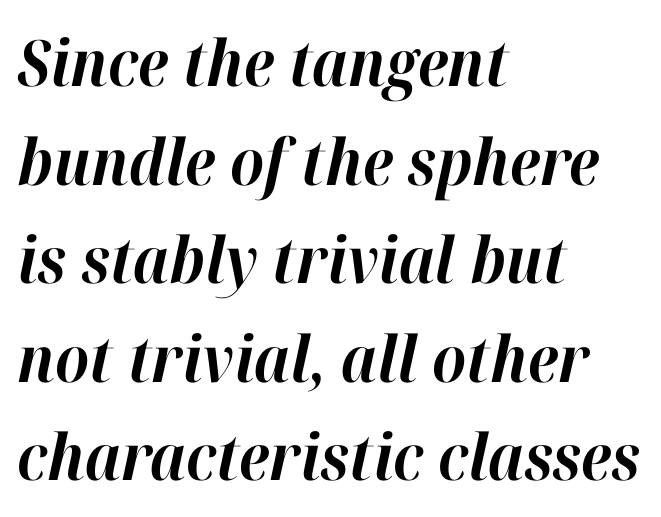
The image shows 64 px bold type, italic (leaning right); set left-aligned, normal line spacing (1.54x), normal letter spacing, not underlined; high stroke contrast and a medium x-height.
